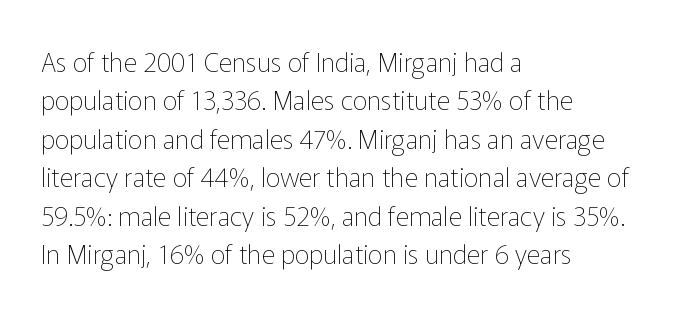
The image shows 26 px text type, upright; set left-aligned, normal line spacing (1.48x), normal letter spacing, not underlined.
